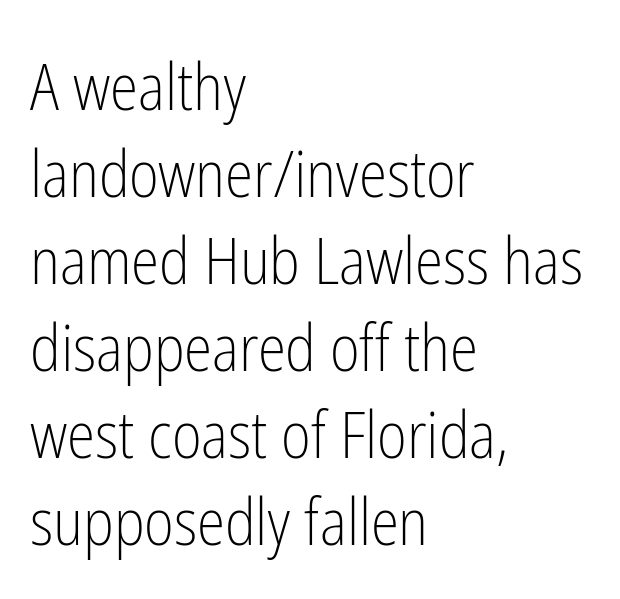
The image shows 64 px light, condensed sans-serif type, upright; set left-aligned, normal line spacing (1.36x), normal letter spacing, not underlined; low stroke contrast and a medium x-height.
